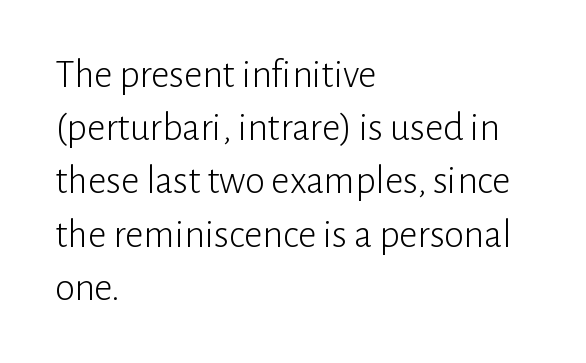
{"serif": "no", "italic": "no", "bold": "no", "weight": "light", "width": "normal", "stroke_contrast": "low", "x_height": "medium", "monospaced": "no", "underline": "no", "align": "left", "line_spacing": "normal", "line_spacing_ratio": 1.33, "letter_spacing": "normal", "letter_spacing_em": 0.0, "glyph_px": 40}
